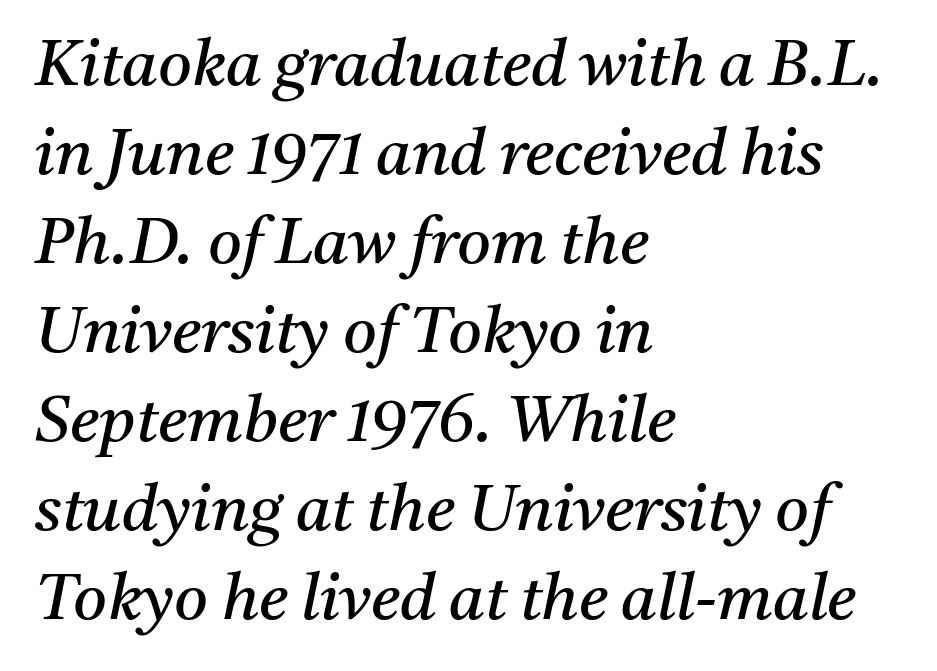
{"serif": "yes", "italic": "yes", "lean": "right", "slant_degrees": 11, "bold": "no", "weight": "regular", "width": "normal", "stroke_contrast": "medium", "x_height": "medium", "monospaced": "no", "underline": "no", "align": "left", "line_spacing": "normal", "line_spacing_ratio": 1.37, "letter_spacing": "normal", "letter_spacing_em": 0.0, "glyph_px": 65}
